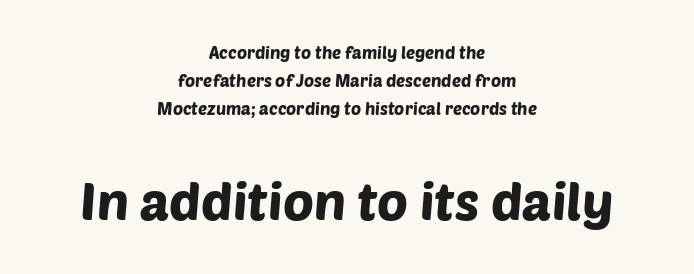
The image shows 52 px sans-serif type; set centered, normal line spacing (1.66x), normal letter spacing, not underlined; the second (bottom) block is 3.06x larger; low stroke contrast and a large x-height.
